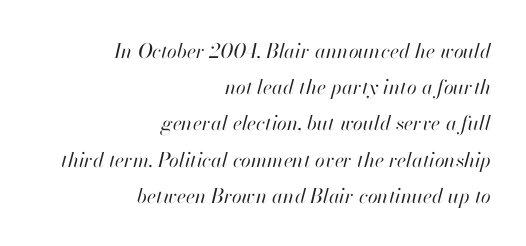
{"italic": "yes", "lean": "right", "slant_degrees": 13, "bold": "no", "underline": "no", "align": "right", "line_spacing_ratio": 1.81, "letter_spacing": "normal", "letter_spacing_em": 0.0, "glyph_px": 20}
